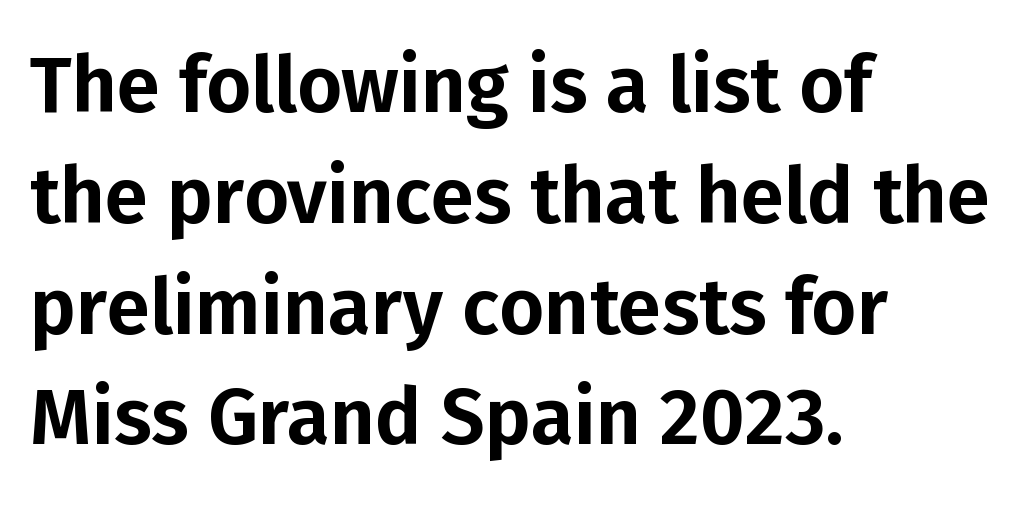
Q: Is the text italic (slanted)? A: No, it is upright.
Q: Is the typeface a serif or a sans-serif typeface? A: Sans-serif.
Q: Is the text underlined? A: No.
Q: How is the paragraph aligned? A: Left-aligned.
Q: Is the spacing between letters normal or unusually wide? A: Normal.
Q: Is the spacing between lines tight, normal or loose? A: Normal.
Q: Width (condensed, normal, or wide)? A: Normal.
Q: Stroke contrast? A: Low.
Q: x-height? A: Medium.
Q: Monospaced? A: No.
